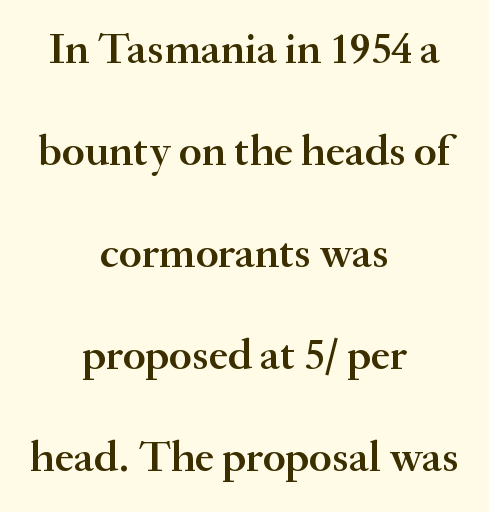
{"serif": "yes", "italic": "no", "bold": "semi", "weight": "semibold", "width": "normal", "stroke_contrast": "medium", "x_height": "small", "monospaced": "no", "underline": "no", "align": "center", "line_spacing": "loose", "line_spacing_ratio": 2.32, "letter_spacing": "normal", "letter_spacing_em": 0.0, "glyph_px": 44}
